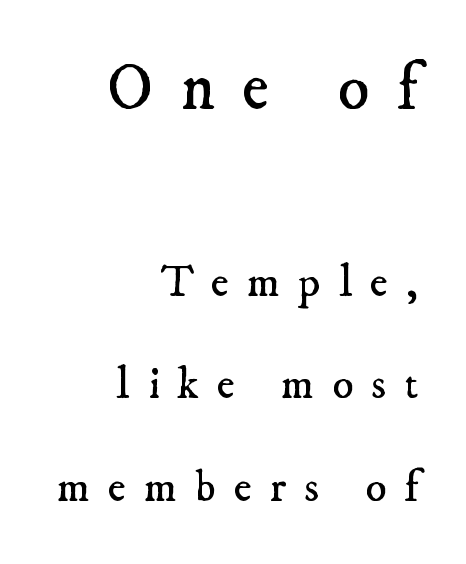
The type is letterspaced generously, with wide tracking. A bare baseline throughout the passage. The composition opens big and finishes small. The text was rendered using a seriffed face with decorative stroke endings. What's the leading like? Stretched, with rows far apart.
